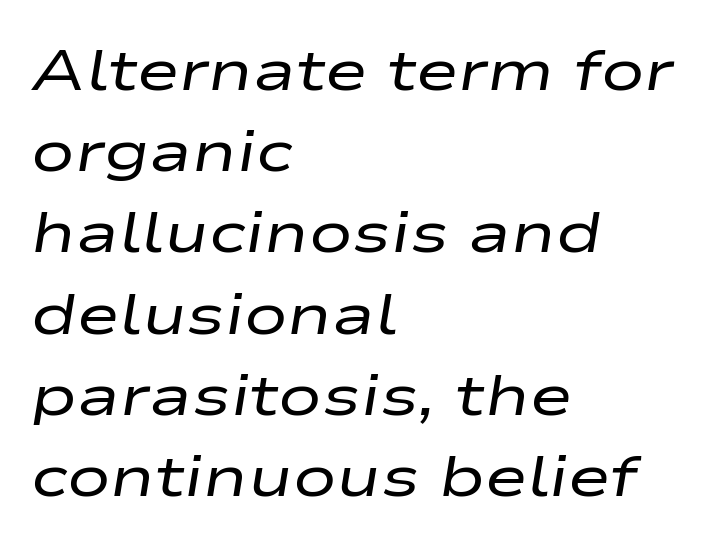
{"italic": "yes", "lean": "right", "slant_degrees": 9, "bold": "no", "weight": "regular", "width": "wide", "stroke_contrast": "low", "x_height": "medium", "monospaced": "no", "underline": "no", "align": "left", "line_spacing": "normal", "line_spacing_ratio": 1.4, "letter_spacing": "normal", "letter_spacing_em": 0.0, "glyph_px": 58}
